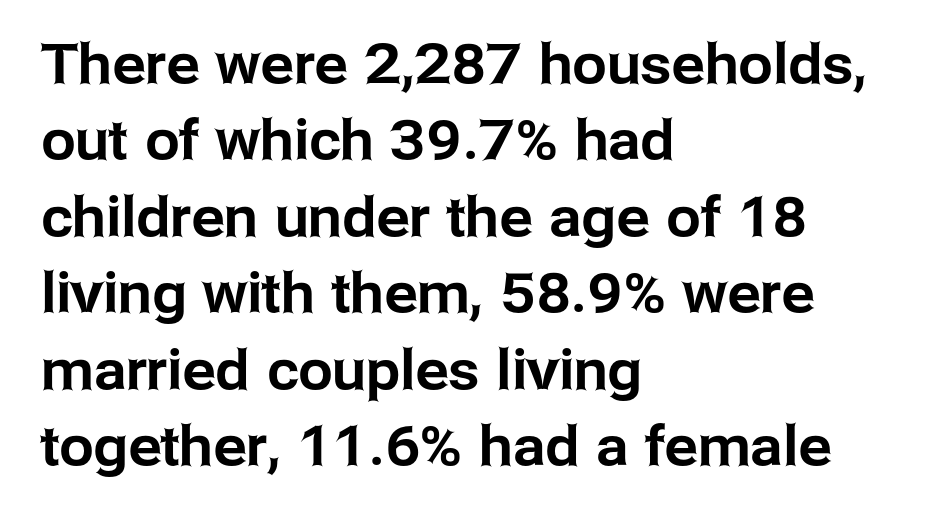
The image shows 55 px sans-serif type, upright; set left-aligned, normal line spacing (1.39x), normal letter spacing, not underlined; low stroke contrast and a medium x-height.
